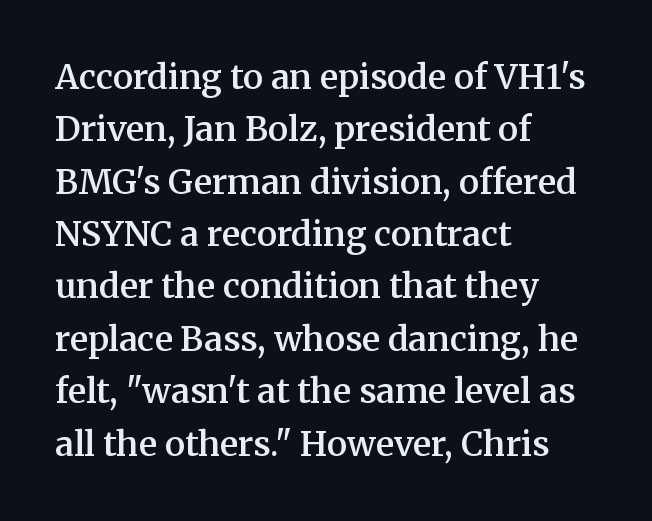
The image shows 34 px semibold serif type, upright; set left-aligned, normal line spacing (1.54x), normal letter spacing, not underlined; medium stroke contrast and a medium x-height.
